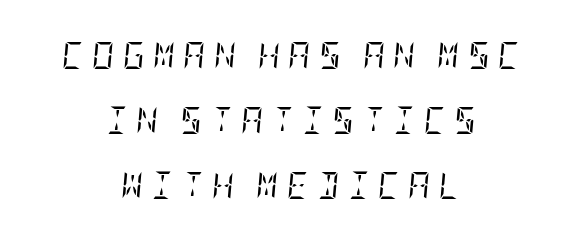
{"italic": "yes", "lean": "right", "slant_degrees": 5, "bold": "no", "underline": "no", "align": "center", "line_spacing": "loose", "line_spacing_ratio": 2.41, "letter_spacing": "wide", "letter_spacing_em": 0.31, "glyph_px": 27}
